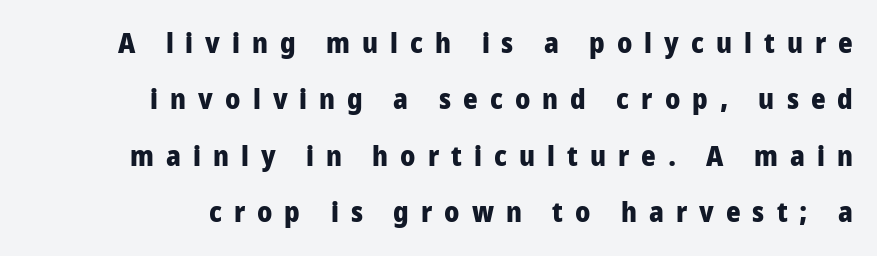
The rendering inserts visible extra space after every character. Thick stems and heavy bowls — unmistakably bold. Anything drawn beneath the words? Only blank space. It's the straight-up-and-down kind of type. Spacing verdict: proportional, widths tailored to each character.
